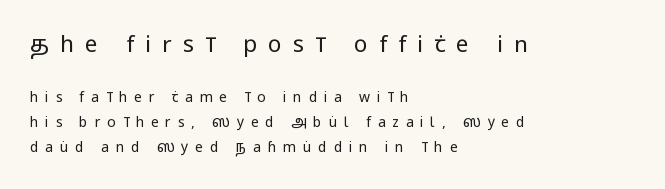
Q: Is the text bold? A: No.
Q: Is the text italic (slanted)? A: No, it is upright.
Q: Is the text underlined? A: No.
Q: How is the paragraph aligned? A: Left-aligned.
Q: Is the spacing between letters normal or unusually wide? A: Unusually wide.
Q: Which block of text is set in a larger size, the first (top) or the second (bottom)? A: The first (top) one.
